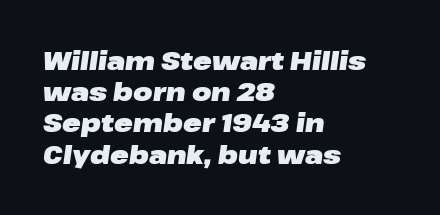
Typesetter's note: full bold, strokes at maximum text heaviness. The zone under the glyphs is completely vacant. Horizontal bands of white between lines are of average thickness. How are the letters spaced? Ordinarily, with no added tracking. Looking at the ascenders, they clearly lean.
